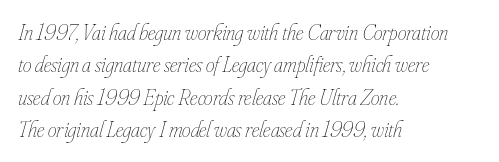
The face used here has a pronounced slope to its letters. The foot of each line stays bare and open. The lines are quadded left. Quick note: interline space is typical. No extra tracking has been applied to these lines.
